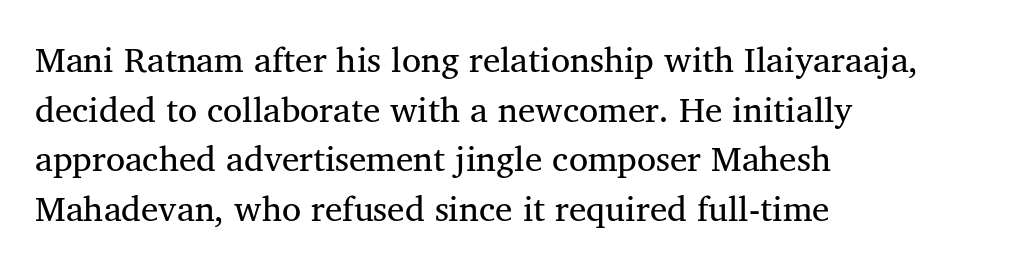
The image shows 35 px regular-weight serif type, upright; set left-aligned, normal line spacing (1.42x), normal letter spacing, not underlined; medium stroke contrast and a medium x-height.
